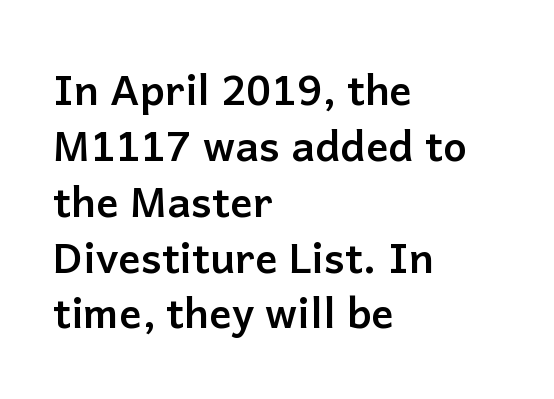
Is this a fixed-width face? No — the glyphs have proportional, varying widths. The vertical gap from one line to the next is medium. The typesetting leans heavy: a genuine bold. Rule under the text: the space is simply empty.
